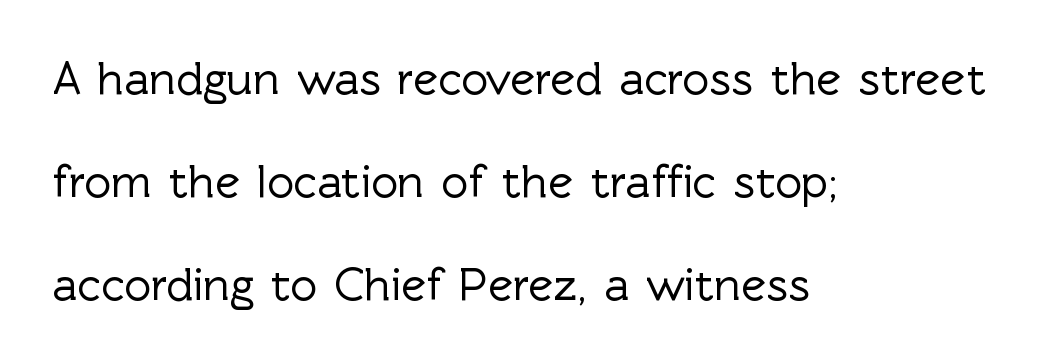
The image shows 47 px sans-serif type, upright; set left-aligned, loose line spacing (2.19x), normal letter spacing, not underlined; a medium x-height.
